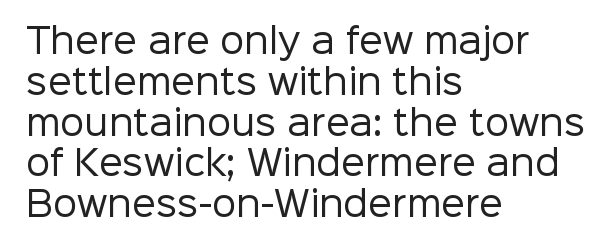
{"serif": "no", "italic": "no", "bold": "no", "weight": "regular", "width": "normal", "stroke_contrast": "low", "x_height": "medium", "monospaced": "no", "underline": "no", "align": "left", "line_spacing_ratio": 1.2, "letter_spacing": "normal", "letter_spacing_em": 0.0, "glyph_px": 34}
